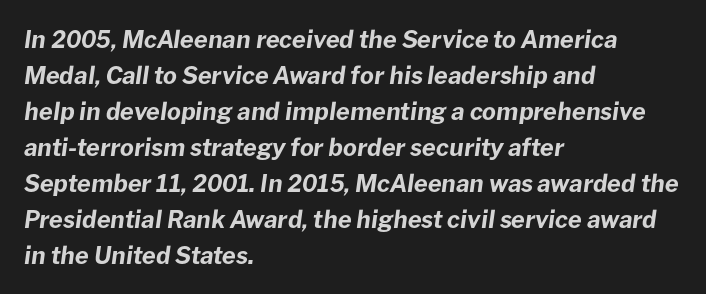
The image shows 24 px bold type, italic (leaning right); set left-aligned, normal line spacing (1.5x), normal letter spacing, not underlined.
